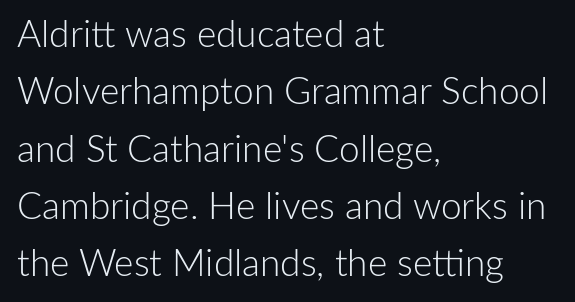
{"serif": "no", "italic": "no", "bold": "no", "weight": "light", "width": "normal", "stroke_contrast": "low", "x_height": "medium", "monospaced": "no", "underline": "no", "align": "left", "line_spacing": "normal", "line_spacing_ratio": 1.55, "letter_spacing": "normal", "letter_spacing_em": 0.0, "glyph_px": 37}
